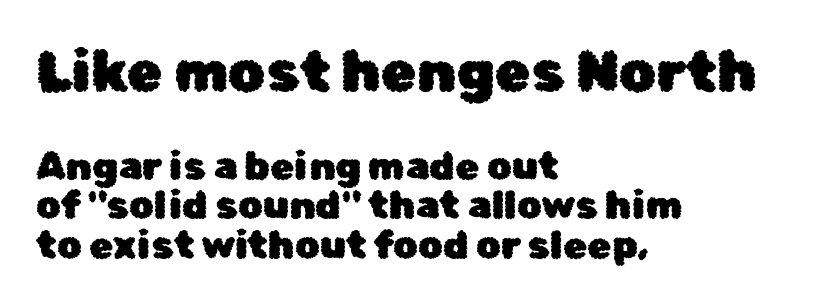
The image shows 58 px sans-serif type, upright; set left-aligned, tight line spacing (1.02x), normal letter spacing, not underlined; the first (top) block is 1.49x larger; low stroke contrast and a medium x-height.
